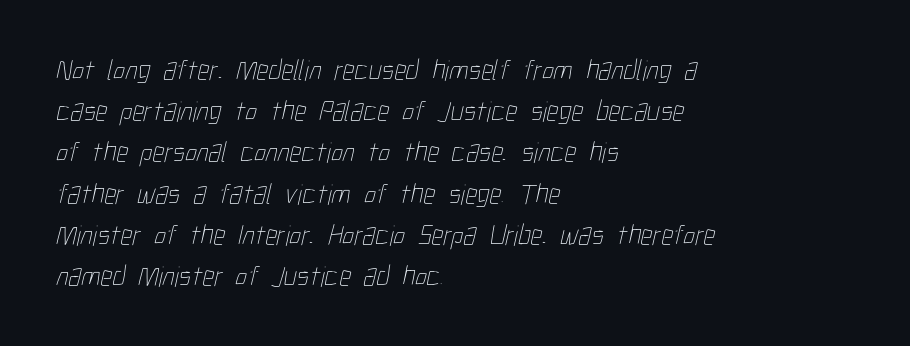
{"bold": "no", "weight": "thin", "width": "condensed", "stroke_contrast": "low", "x_height": "medium", "monospaced": "no", "underline": "no", "align": "left", "line_spacing": "normal", "line_spacing_ratio": 1.42, "letter_spacing": "normal", "letter_spacing_em": 0.0, "glyph_px": 29}
